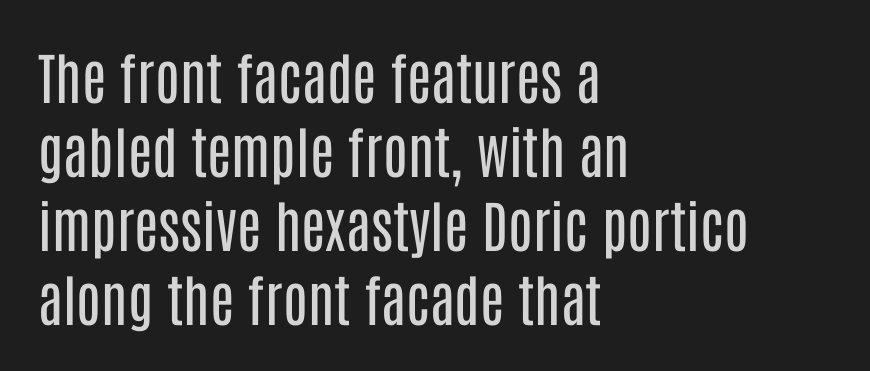
Q: Is the text bold? A: No.
Q: Is the text italic (slanted)? A: No, it is upright.
Q: Is the typeface a serif or a sans-serif typeface? A: Sans-serif.
Q: Is the text underlined? A: No.
Q: How is the paragraph aligned? A: Left-aligned.
Q: Is the spacing between letters normal or unusually wide? A: Normal.
Q: Is the spacing between lines tight, normal or loose? A: Normal.
Q: Width (condensed, normal, or wide)? A: Condensed.
Q: Stroke contrast? A: Low.
Q: x-height? A: Large.
Q: Monospaced? A: No.
